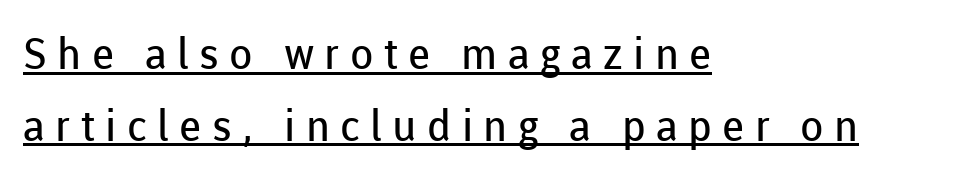
The image shows 43 px regular-weight sans-serif type, upright; set left-aligned, normal line spacing (1.67x), unusually wide letter spacing (+0.24 em), underlined; low stroke contrast and a medium x-height.
